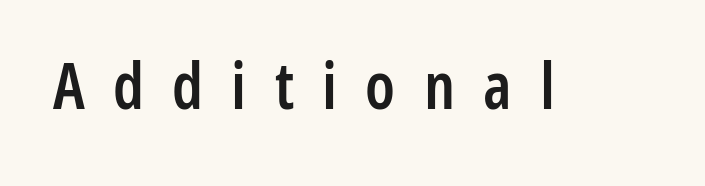
The image shows 64 px semibold, condensed sans-serif type, upright; set unusually wide letter spacing (+0.44 em), not underlined; low stroke contrast and a medium x-height.
